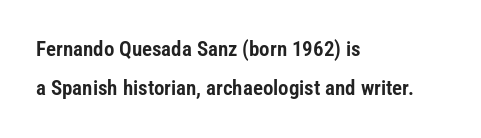
Style check: upright. Beneath every word, the page is bare. Does extra space separate the letters? No, they use regular spacing. The rendering anchors every line to the left-hand side.
